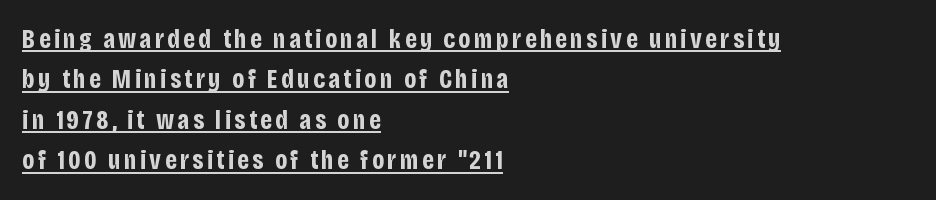
Q: Is the text bold? A: Yes.
Q: Is the text italic (slanted)? A: No, it is upright.
Q: Is the text underlined? A: Yes.
Q: How is the paragraph aligned? A: Left-aligned.
Q: Is the spacing between lines tight, normal or loose? A: Normal.
